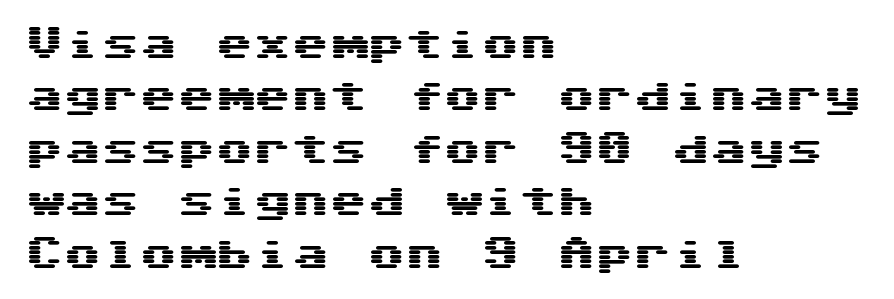
{"serif": "no", "italic": "no", "width": "wide", "stroke_contrast": "medium", "x_height": "medium", "underline": "no", "align": "left", "line_spacing": "normal", "line_spacing_ratio": 1.38, "letter_spacing": "normal", "letter_spacing_em": 0.0, "glyph_px": 38}
